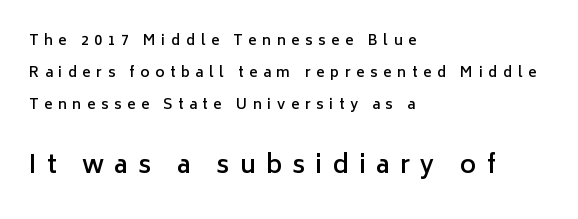
{"italic": "no", "bold": "semi", "underline": "no", "align": "left", "line_spacing": "loose", "line_spacing_ratio": 2.28, "letter_spacing": "wide", "letter_spacing_em": 0.4, "larger_block": "second", "size_ratio": 1.79, "glyph_px": 25}
